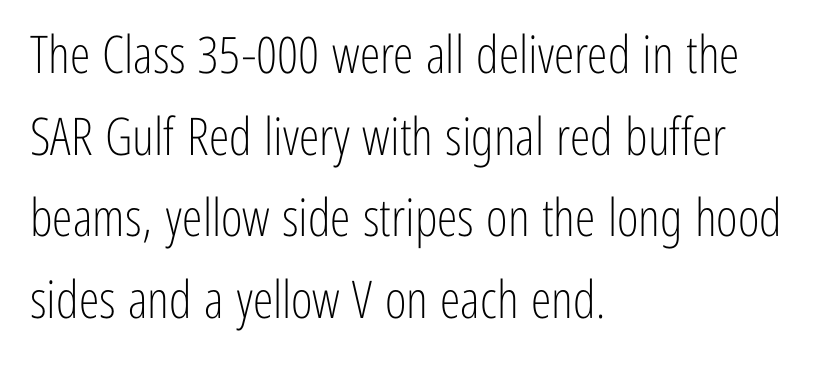
{"serif": "no", "italic": "no", "bold": "no", "weight": "light", "width": "condensed", "stroke_contrast": "low", "x_height": "medium", "monospaced": "no", "underline": "no", "align": "left", "line_spacing": "normal", "line_spacing_ratio": 1.57, "letter_spacing": "normal", "letter_spacing_em": 0.0, "glyph_px": 52}
